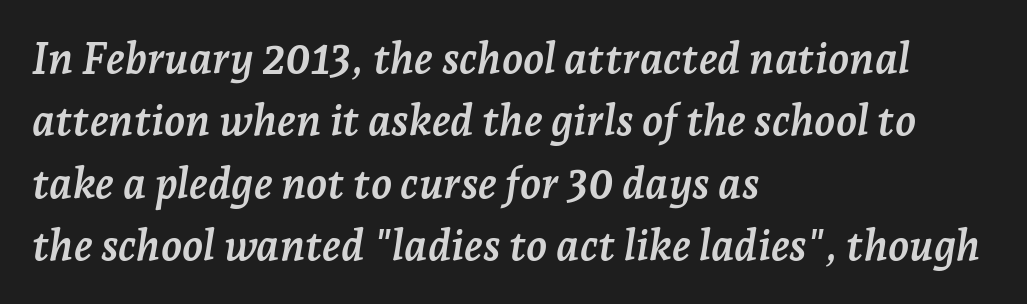
Q: Is the text bold? A: Yes.
Q: Is the text italic (slanted)? A: Yes, it leans right by about 7 degrees.
Q: Is the typeface a serif or a sans-serif typeface? A: Serif.
Q: Is the text underlined? A: No.
Q: How is the paragraph aligned? A: Left-aligned.
Q: Is the spacing between letters normal or unusually wide? A: Normal.
Q: Is the spacing between lines tight, normal or loose? A: Normal.
Q: Width (condensed, normal, or wide)? A: Normal.
Q: Stroke contrast? A: Low.
Q: x-height? A: Medium.
Q: Monospaced? A: No.
